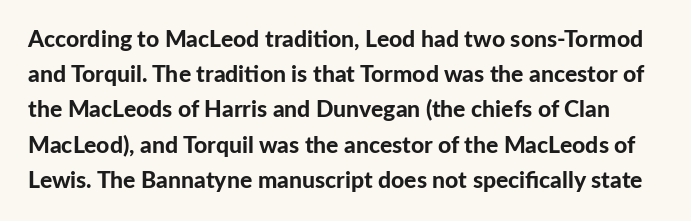
The image shows 23 px bold type, upright; set normal line spacing (1.53x), normal letter spacing, not underlined.
